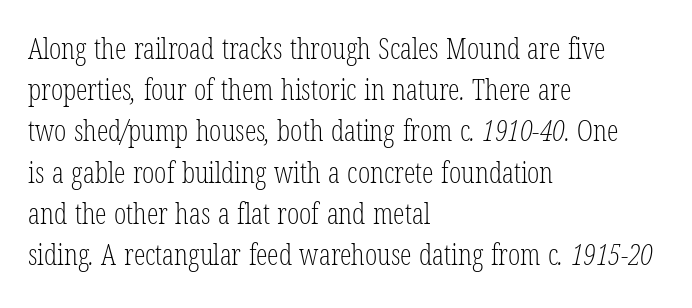
The image shows 29 px light, condensed serif type; set left-aligned, normal line spacing (1.42x), normal letter spacing, not underlined; low stroke contrast and a medium x-height.
